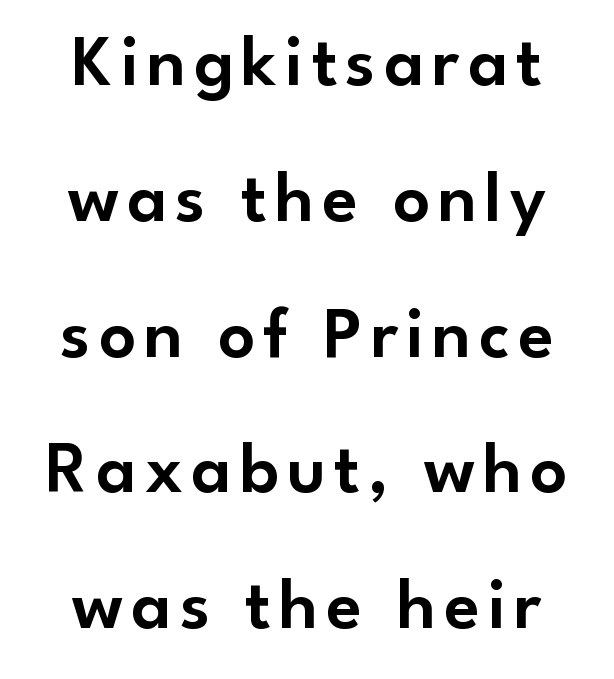
{"serif": "no", "italic": "no", "width": "normal", "stroke_contrast": "low", "x_height": "small", "monospaced": "no", "underline": "no", "line_spacing_ratio": 1.86, "glyph_px": 73}
